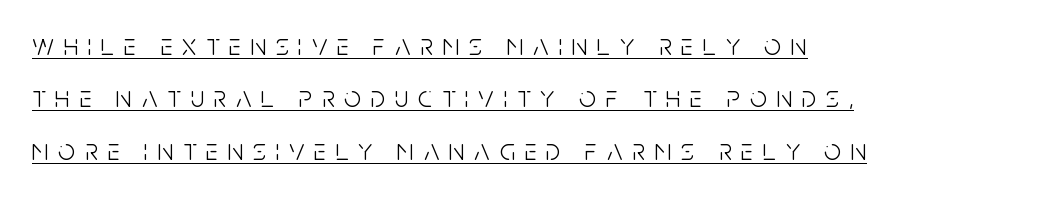
{"serif": "no", "italic": "no", "bold": "no", "weight": "light", "width": "condensed", "stroke_contrast": "low", "x_height": "large", "monospaced": "no", "underline": "yes", "align": "left", "line_spacing_ratio": 1.75, "letter_spacing": "wide", "letter_spacing_em": 0.32, "glyph_px": 30}
